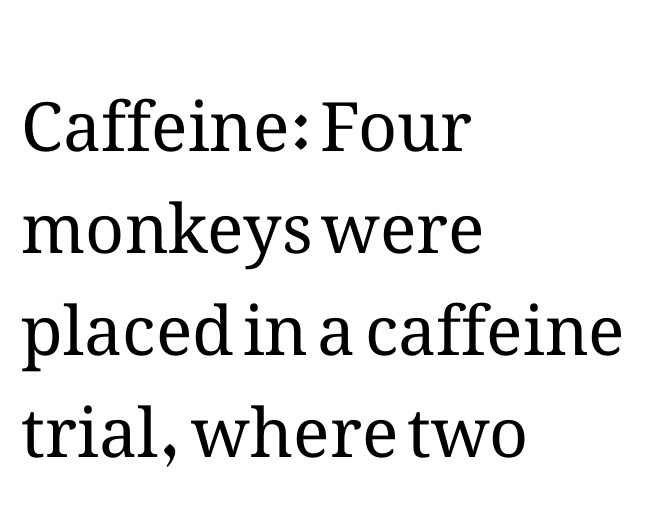
The image shows 68 px regular-weight type, upright; set left-aligned, normal line spacing (1.5x), normal letter spacing, not underlined; medium stroke contrast and a medium x-height.
